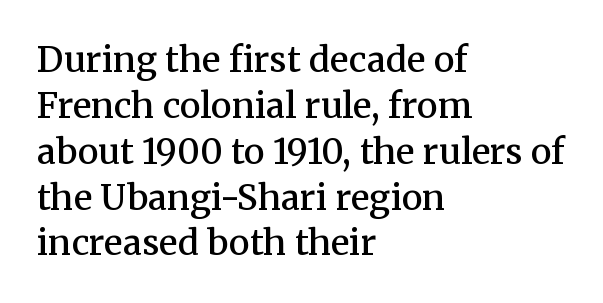
{"serif": "yes", "italic": "no", "bold": "semi", "weight": "semibold", "width": "normal", "stroke_contrast": "medium", "x_height": "medium", "monospaced": "no", "underline": "no", "align": "left", "line_spacing": "normal", "line_spacing_ratio": 1.31, "letter_spacing": "normal", "letter_spacing_em": 0.0, "glyph_px": 35}
